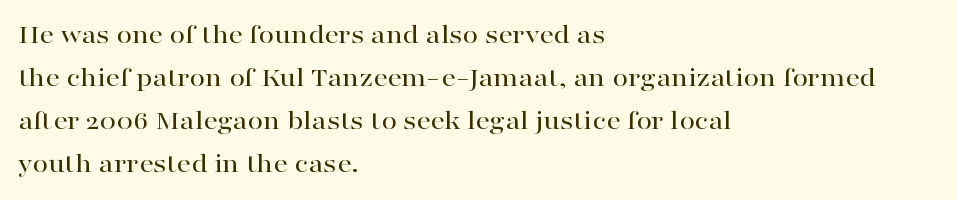
Q: Is the text italic (slanted)? A: No, it is upright.
Q: Is the typeface a serif or a sans-serif typeface? A: Serif.
Q: Is the text underlined? A: No.
Q: How is the paragraph aligned? A: Left-aligned.
Q: Is the spacing between letters normal or unusually wide? A: Normal.
Q: Is the spacing between lines tight, normal or loose? A: Normal.
Q: Width (condensed, normal, or wide)? A: Wide.
Q: Stroke contrast? A: High.
Q: x-height? A: Medium.
Q: Monospaced? A: No.
